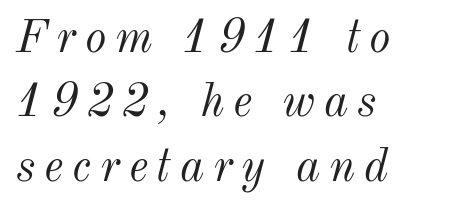
{"italic": "yes", "lean": "right", "slant_degrees": 12, "bold": "no", "weight": "light", "width": "normal", "stroke_contrast": "medium", "x_height": "small", "monospaced": "no", "underline": "no", "align": "left", "line_spacing": "normal", "line_spacing_ratio": 1.4, "glyph_px": 46}
